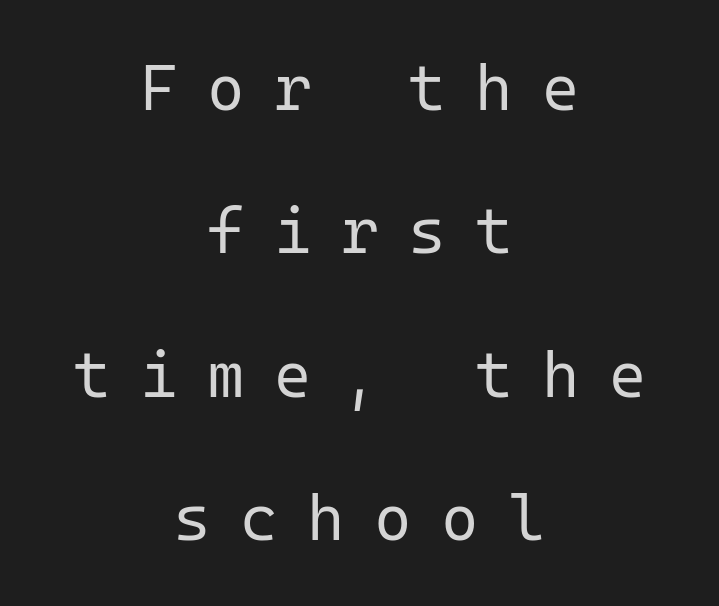
Is the block centered? Yes — each line is placed symmetrically about the middle. Looks like terminal output: every glyph gets an equal slot. One glance says open: line gaps are wider than usual. Observe the wide spacing: letters keep a clear distance from each other. You can tell from the bare stems that sans-serif type was used. Plain, unruled lines of type.
